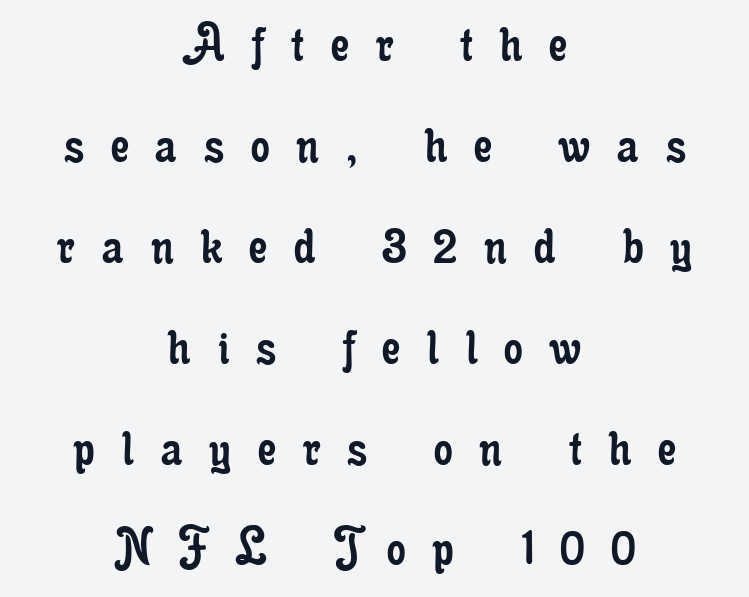
{"serif": "yes", "italic": "no", "bold": "no", "weight": "regular", "width": "condensed", "stroke_contrast": "low", "x_height": "small", "monospaced": "no", "underline": "no", "align": "center", "line_spacing_ratio": 1.71, "letter_spacing": "wide", "letter_spacing_em": 0.46, "glyph_px": 59}
